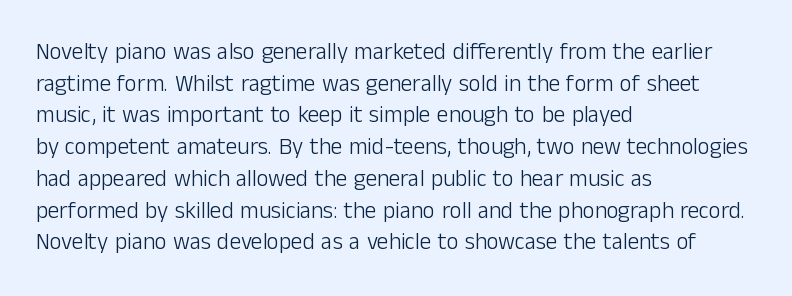
{"italic": "no", "bold": "no", "underline": "no", "align": "left", "line_spacing": "normal", "line_spacing_ratio": 1.38, "letter_spacing": "normal", "letter_spacing_em": 0.0, "glyph_px": 23}
